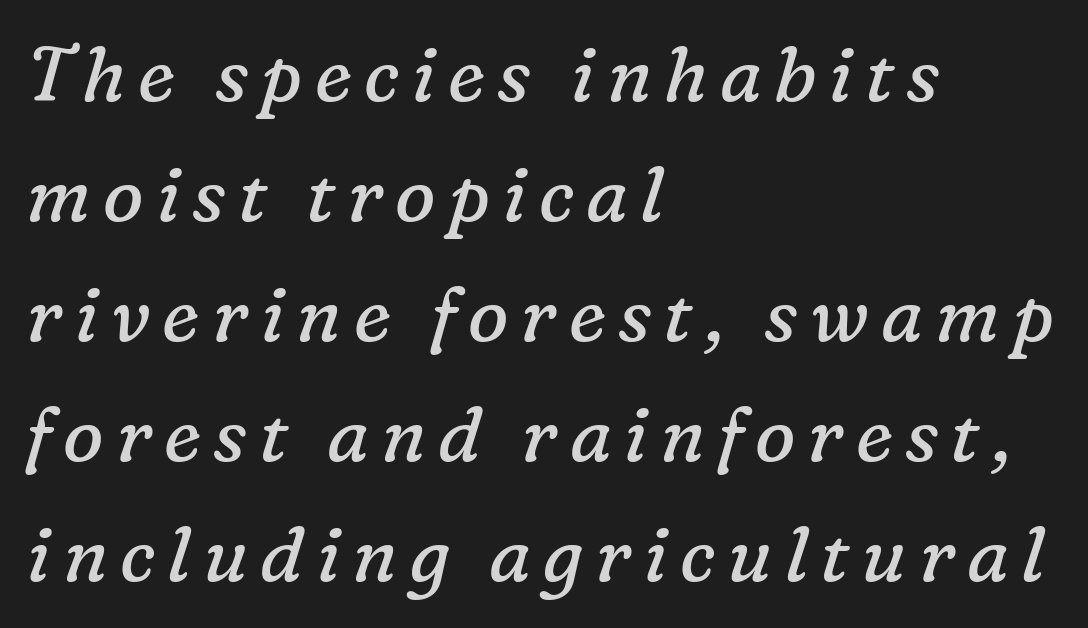
Leftover space on each line is placed entirely after the last word. Vertical stems look standard width or narrower in stroke. Reading down the column, the eye jumps a familiar distance to each next line. Letters rest on an invisible, unmarked baseline. Character widths vary here, with narrow letters taking less room than wide ones. A typesetter would mark this as italic.
